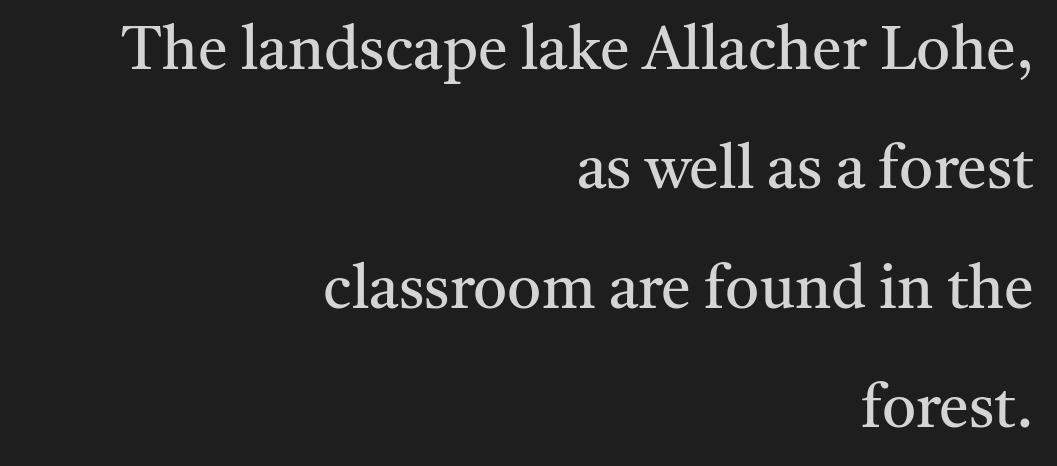
Ordinary non-slanted type is in use. Line ends are locked; line starts wander. Font category for this specimen: serif. The string is rendered with underlining switched off. Look at the tracking — it's just the regular setting, nothing added.
